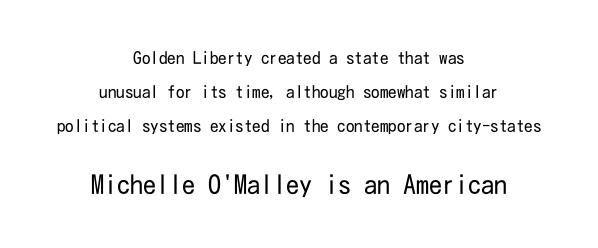
{"italic": "no", "bold": "no", "underline": "no", "align": "center", "line_spacing": "loose", "line_spacing_ratio": 1.99, "letter_spacing": "normal", "letter_spacing_em": 0.0, "larger_block": "second", "size_ratio": 1.53, "glyph_px": 26}
